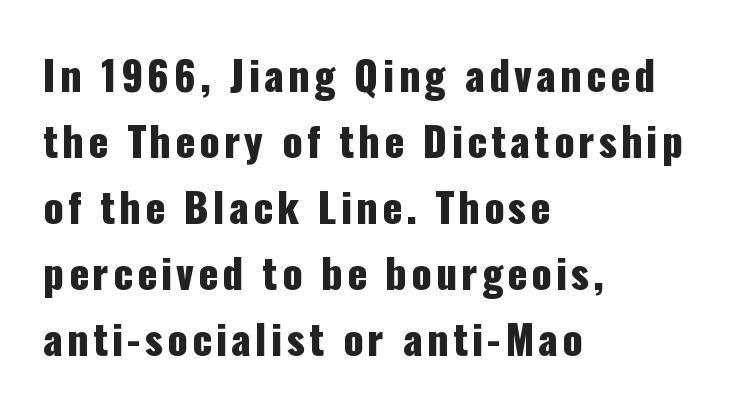
The image shows 41 px condensed sans-serif type, upright; set left-aligned, normal line spacing (1.61x), not underlined; low stroke contrast and a medium x-height.
